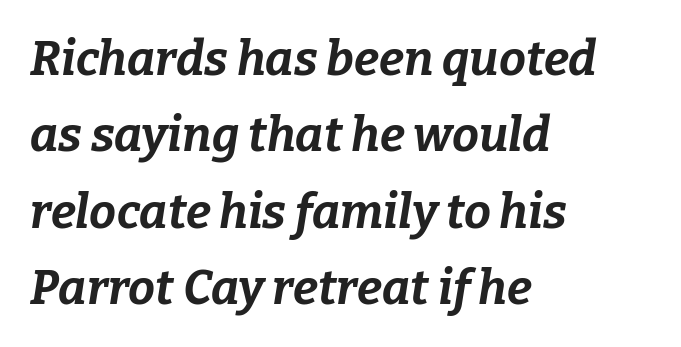
{"italic": "yes", "lean": "right", "slant_degrees": 9, "bold": "yes", "weight": "bold", "width": "normal", "stroke_contrast": "low", "x_height": "medium", "monospaced": "no", "underline": "no", "align": "left", "line_spacing": "normal", "line_spacing_ratio": 1.59, "letter_spacing": "normal", "letter_spacing_em": 0.0, "glyph_px": 48}
